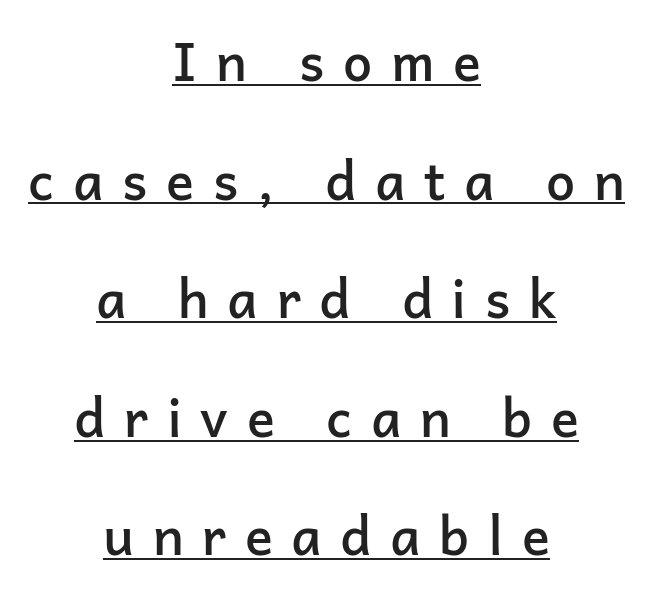
The vertical gap from one line to the next is large. Varying glyph widths throughout — classic text-font behaviour. Serif or sans? Sans — the stroke terminals are bare. These lines have a slow, spaced-out rhythm from letter to letter. The specimen reads as upright at a glance. How heavy is the stroke? Medium-heavy — a semibold, shy of bold.
